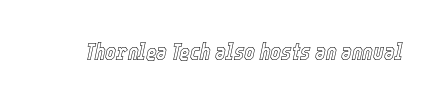
The image shows 23 px text type, italic (leaning right); set normal letter spacing, not underlined.
